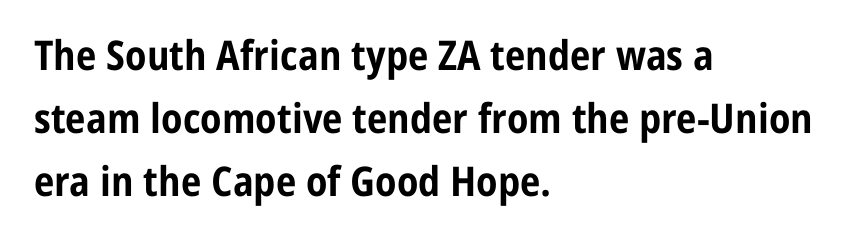
{"serif": "no", "italic": "no", "bold": "yes", "weight": "bold", "width": "condensed", "stroke_contrast": "low", "x_height": "medium", "monospaced": "no", "underline": "no", "align": "left", "line_spacing": "normal", "line_spacing_ratio": 1.54, "letter_spacing": "normal", "letter_spacing_em": 0.0, "glyph_px": 41}
